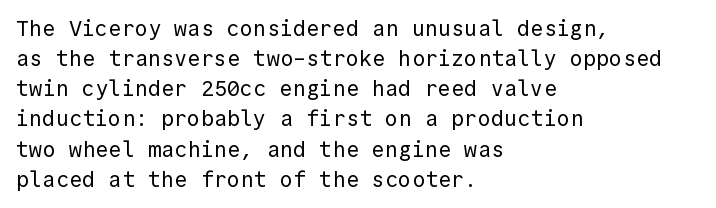
The letterforms sit shoulder to shoulder at normal distance. The space directly below the letters is spotless. Counters stay open thanks to moderate or lighter strokes. The vertical gap from one line to the next is medium. Ascenders rise straight up at ninety degrees. The ragged edge is on the right, which tells us the setting is flush left.
